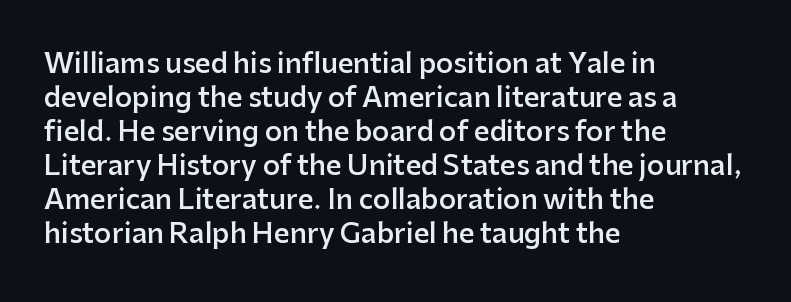
Q: Is the text bold? A: Semi-bold.
Q: Is the text italic (slanted)? A: No, it is upright.
Q: Is the text underlined? A: No.
Q: How is the paragraph aligned? A: Left-aligned.
Q: Is the spacing between letters normal or unusually wide? A: Normal.
Q: Is the spacing between lines tight, normal or loose? A: Normal.
